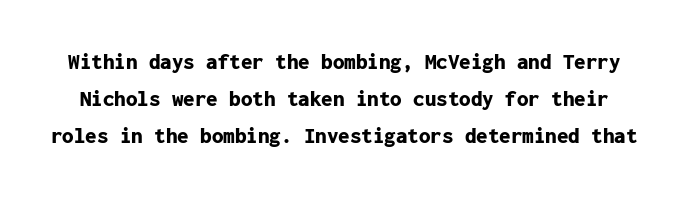
The image shows 23 px bold type, upright; set normal line spacing (1.61x), normal letter spacing, not underlined.
